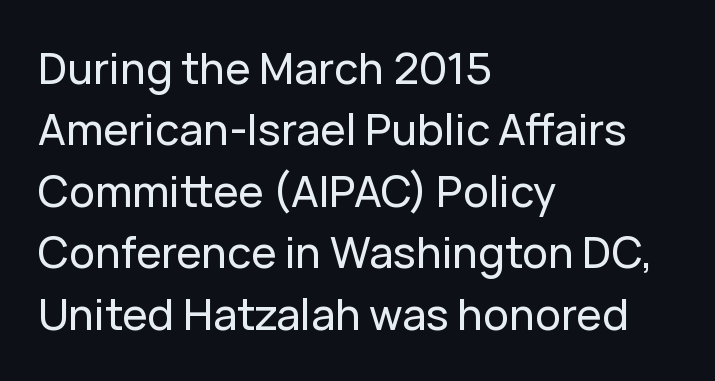
Q: Is the text italic (slanted)? A: No, it is upright.
Q: Is the typeface a serif or a sans-serif typeface? A: Sans-serif.
Q: Is the text underlined? A: No.
Q: How is the paragraph aligned? A: Left-aligned.
Q: Is the spacing between letters normal or unusually wide? A: Normal.
Q: Is the spacing between lines tight, normal or loose? A: Normal.
Q: Width (condensed, normal, or wide)? A: Normal.
Q: Stroke contrast? A: Low.
Q: x-height? A: Medium.
Q: Monospaced? A: No.
